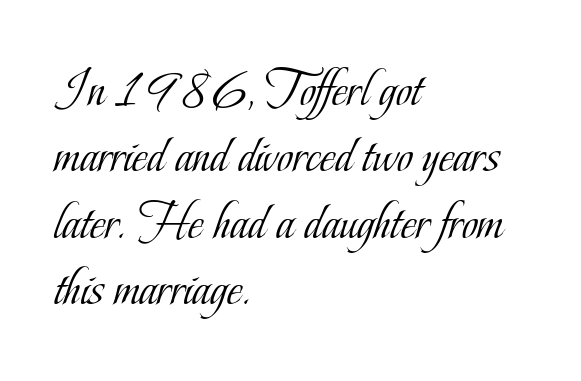
Q: Is the text bold? A: No.
Q: Is the text italic (slanted)? A: Yes.
Q: Is the typeface a serif or a sans-serif typeface? A: Serif.
Q: Is the text underlined? A: No.
Q: How is the paragraph aligned? A: Left-aligned.
Q: Is the spacing between letters normal or unusually wide? A: Normal.
Q: Width (condensed, normal, or wide)? A: Condensed.
Q: Stroke contrast? A: Low.
Q: x-height? A: Small.
Q: Monospaced? A: No.
